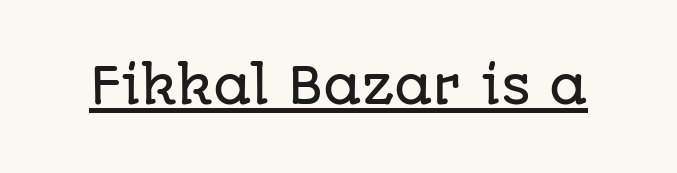
{"serif": "no", "italic": "no", "width": "normal", "stroke_contrast": "low", "x_height": "large", "monospaced": "no", "underline": "yes", "letter_spacing": "normal", "letter_spacing_em": 0.0, "glyph_px": 49}
